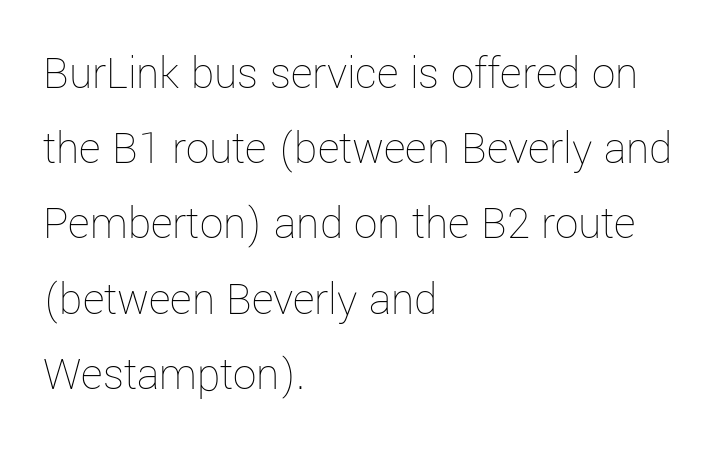
These lines sit exactly where default settings would place them. Glance below the letters and you will spot only blank space. The typeface has the unassuming heft of standard copy or less. Think of a printed novel: that variable character pitch is what you see here. In terms of letterspacing, this is plain default setting.
